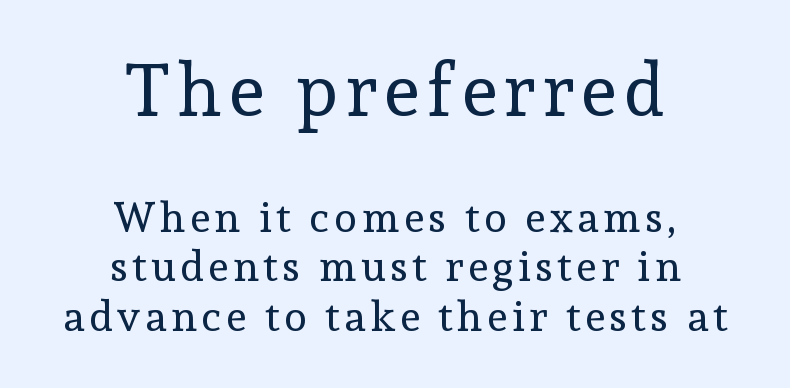
The gap between lines stays unmarked. The block sitting higher on the canvas is the one with enlarged characters. Serif or sans? Serif — the stroke terminals have little feet. Line starts and ends both wander, symmetrically. Characters remain perfectly vertical along every line.
